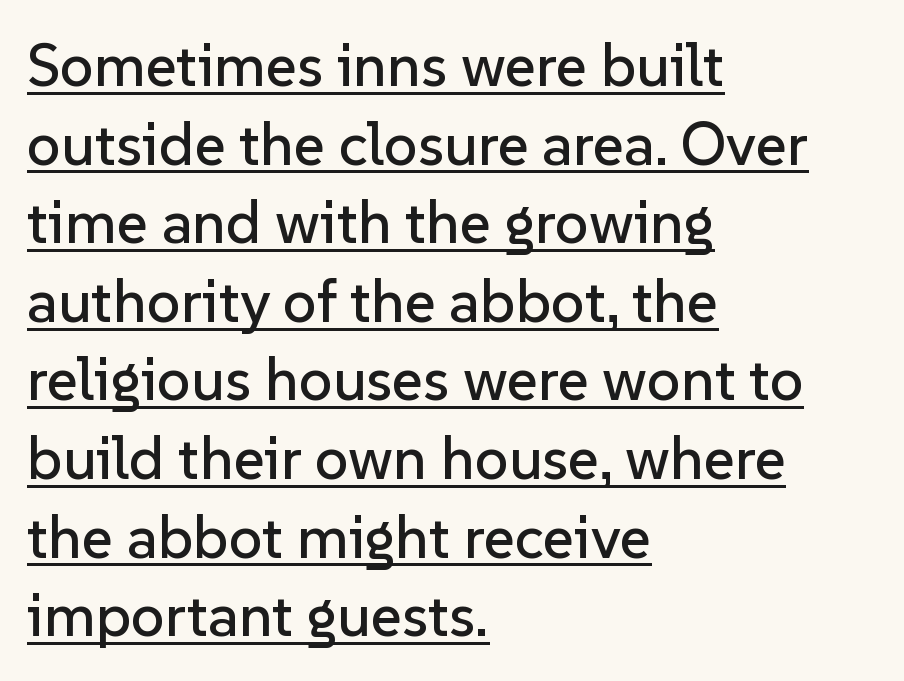
{"serif": "no", "italic": "no", "width": "normal", "stroke_contrast": "low", "x_height": "medium", "monospaced": "no", "underline": "yes", "align": "left", "line_spacing": "normal", "line_spacing_ratio": 1.31, "letter_spacing": "normal", "letter_spacing_em": 0.0, "glyph_px": 60}
